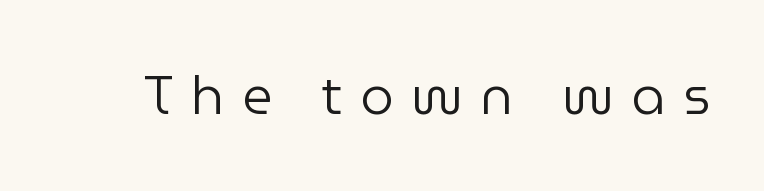
The line texture is sparse and dotted thanks to wide tracking. The weight would be labelled regular, book, light, or lighter still. The foot of each line stays bare and open. In terms of posture, this sample is upright.
